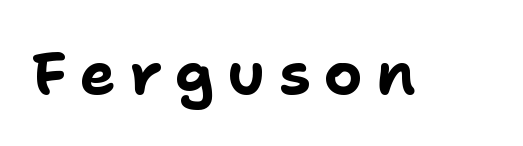
Descenders hang freely into open space. These lines have a slow, spaced-out rhythm from letter to letter. The font is running at its bold setting. Posture: vertical. Looks like regular typesetting: each glyph gets only the width it needs.
